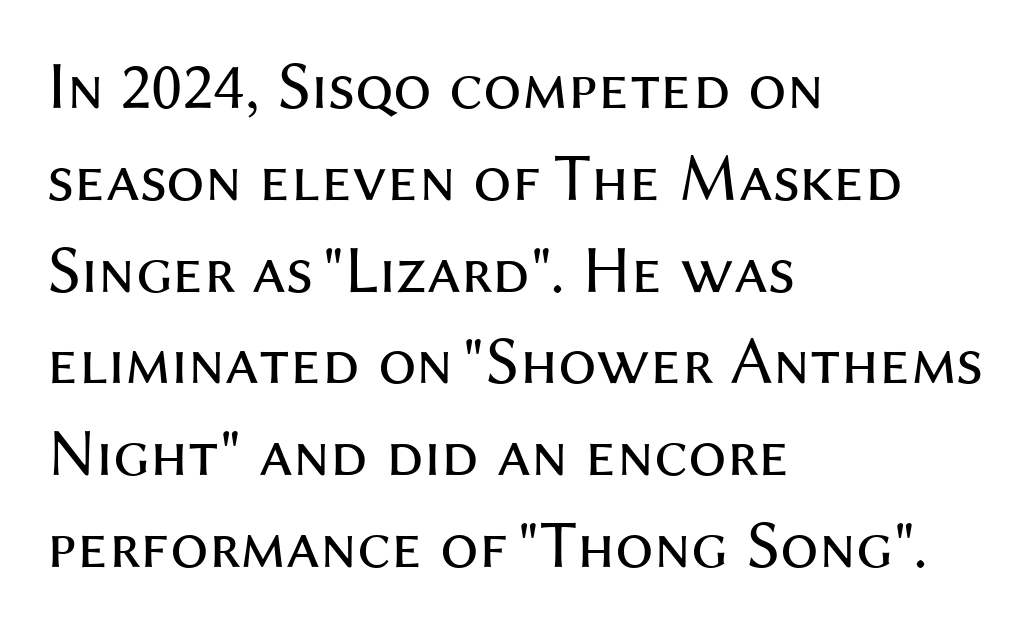
{"serif": "no", "italic": "no", "bold": "no", "weight": "regular", "width": "normal", "stroke_contrast": "medium", "x_height": "medium", "monospaced": "no", "underline": "no", "align": "left", "line_spacing": "normal", "line_spacing_ratio": 1.35, "letter_spacing": "normal", "letter_spacing_em": 0.0, "glyph_px": 68}
